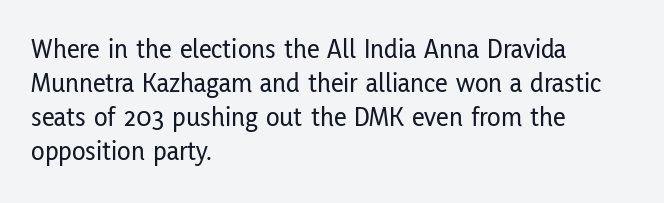
The face used here is proportionally spaced, like ordinary book or web type. Underline: absent. The gaps between neighbouring characters are ordinary and unremarkable. Compared with a centered layout, this one pins lines to the left instead. This sample uses an upright cut, with every glyph sitting square on the baseline. Are there feet on the stems? There aren't — it's a sans.
